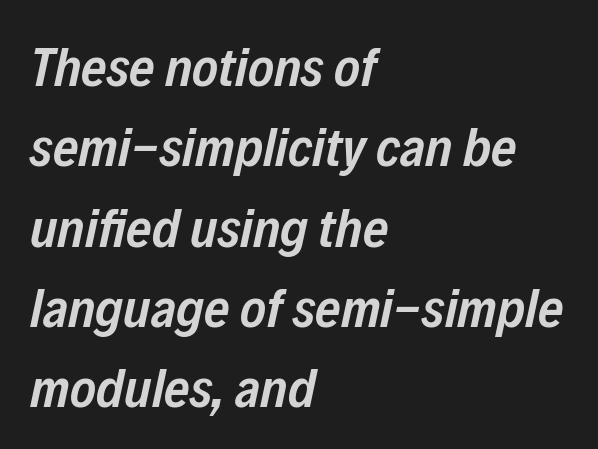
{"italic": "yes", "lean": "right", "slant_degrees": 12, "bold": "semi", "weight": "semibold", "width": "condensed", "stroke_contrast": "low", "x_height": "medium", "monospaced": "no", "underline": "no", "align": "left", "line_spacing": "normal", "line_spacing_ratio": 1.46, "letter_spacing": "normal", "letter_spacing_em": 0.0, "glyph_px": 55}
